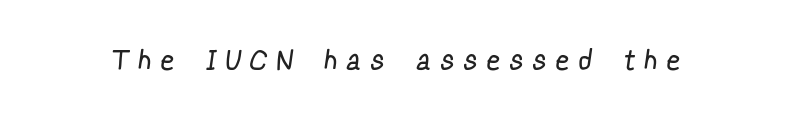
The image shows 28 px regular-weight, condensed sans-serif type; set unusually wide letter spacing (+0.43 em), not underlined; low stroke contrast and a medium x-height.
